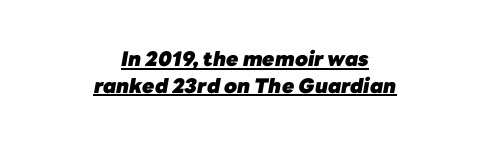
The image shows 20 px bold type, italic (leaning right); set centered, normal line spacing (1.34x), normal letter spacing, underlined.
